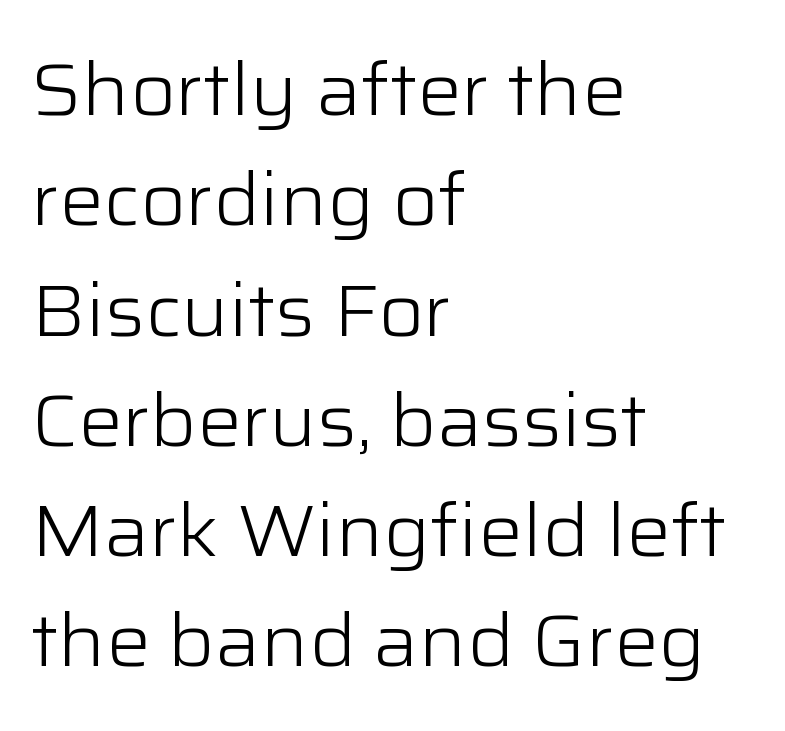
The image shows 74 px light sans-serif type, upright; set left-aligned, normal line spacing (1.49x), normal letter spacing, not underlined; low stroke contrast and a medium x-height.
